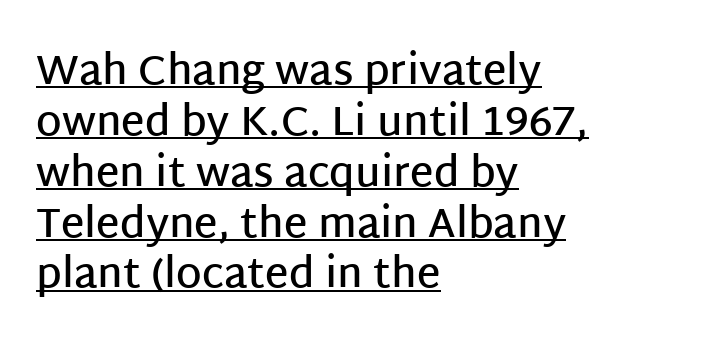
Q: Is the text bold? A: Semi-bold.
Q: Is the text italic (slanted)? A: No, it is upright.
Q: Is the typeface a serif or a sans-serif typeface? A: Sans-serif.
Q: Is the text underlined? A: Yes.
Q: How is the paragraph aligned? A: Left-aligned.
Q: Is the spacing between letters normal or unusually wide? A: Normal.
Q: Width (condensed, normal, or wide)? A: Normal.
Q: Stroke contrast? A: Low.
Q: x-height? A: Large.
Q: Monospaced? A: No.
